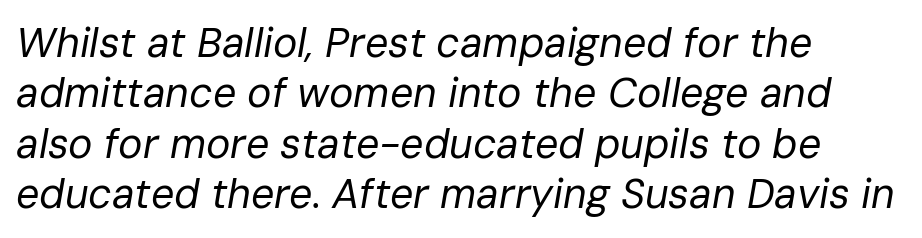
{"italic": "yes", "lean": "right", "slant_degrees": 10, "bold": "no", "weight": "regular", "width": "normal", "stroke_contrast": "low", "x_height": "medium", "monospaced": "no", "underline": "no", "align": "left", "line_spacing_ratio": 1.23, "letter_spacing": "normal", "letter_spacing_em": 0.0, "glyph_px": 41}
